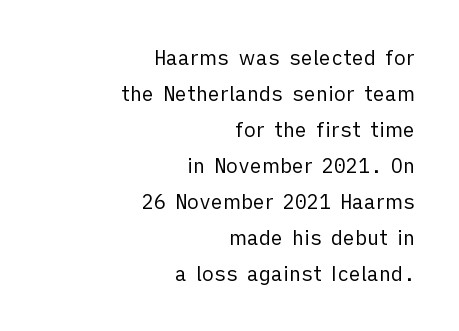
Q: Is the text bold? A: No.
Q: Is the text italic (slanted)? A: No, it is upright.
Q: Is the text underlined? A: No.
Q: How is the paragraph aligned? A: Right-aligned.
Q: Is the spacing between letters normal or unusually wide? A: Normal.
